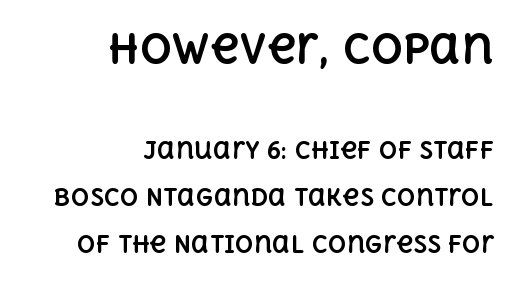
The image shows 40 px bold type, upright; set right-aligned, loose line spacing (2.03x), normal letter spacing, not underlined; the first (top) block is 1.74x larger; a large x-height.
